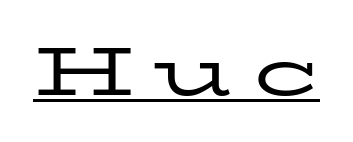
These lines have a slow, spaced-out rhythm from letter to letter. These characters rest on top of a visible drawn line. Stroke thickness stays within the range of a standard reading face or lighter. Serif or sans? Serif — the stroke terminals have little feet. The lettering stays uniformly vertical, giving the passage a roman look. Character widths vary here, with narrow letters taking less room than wide ones.
